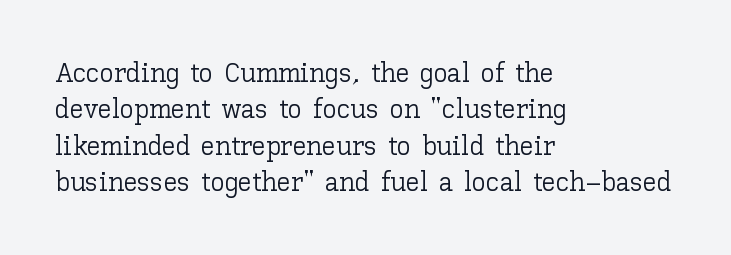
{"italic": "no", "bold": "no", "weight": "light", "width": "normal", "stroke_contrast": "low", "x_height": "medium", "monospaced": "no", "underline": "no", "align": "left", "line_spacing": "normal", "line_spacing_ratio": 1.3, "letter_spacing": "normal", "letter_spacing_em": 0.0, "glyph_px": 28}
